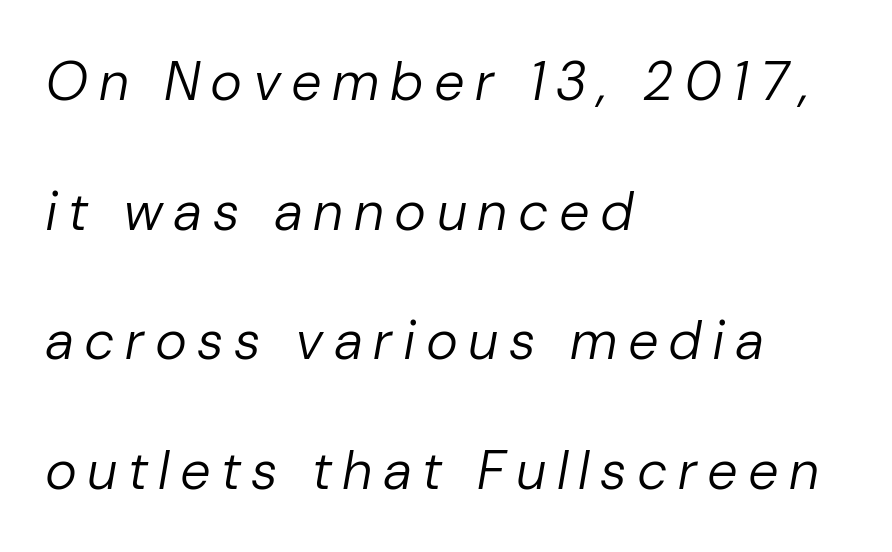
The image shows 54 px regular-weight type, italic (leaning right); set left-aligned, loose line spacing (2.4x), unusually wide letter spacing (+0.23 em), not underlined; low stroke contrast and a medium x-height.
